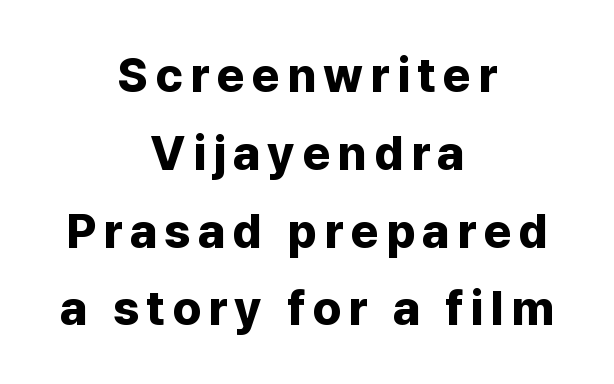
The image shows 48 px bold sans-serif type, upright; set centered, normal line spacing (1.62x), not underlined; low stroke contrast and a medium x-height.
